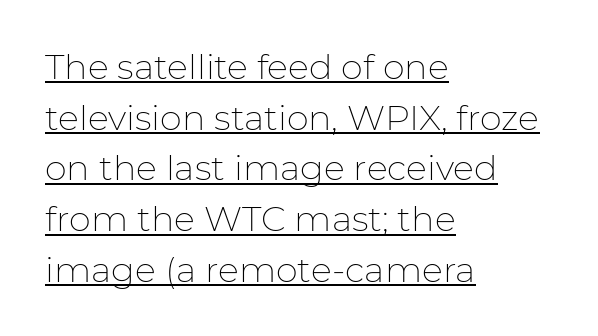
Caption: standard tracking, unaltered. Looks like someone drew a line under every word here. The typeface chosen for these lines omits serifs. The passage shown is typed in a proportional face where columns would drift. Horizontal bands of white between lines are of average thickness. Rendered with straight, roman letterforms.
